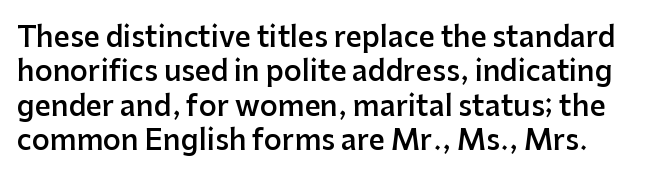
The letterforms sit shoulder to shoulder at normal distance. Has an underline been added? It has not. The rendering shows plain stroke endings on the letterforms — a sans-serif design. Ascenders rise straight up at ninety degrees. Look at the stroke-to-counter ratio: somewhat heavy, a semibold. These lines are rendered in a variable-pitch font.
